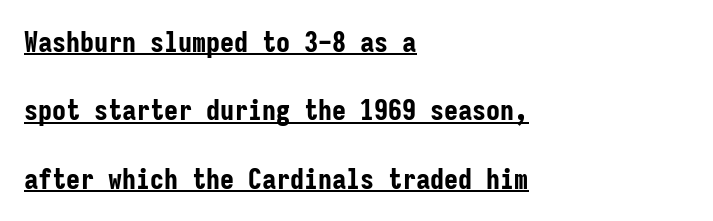
Horizontal bands of white between lines are thick stripes. Nothing sits at the stroke ends, so this counts as sans-serif. The sample's only ornament is a line tracing under the words. No extra tracking has been applied to these lines.
